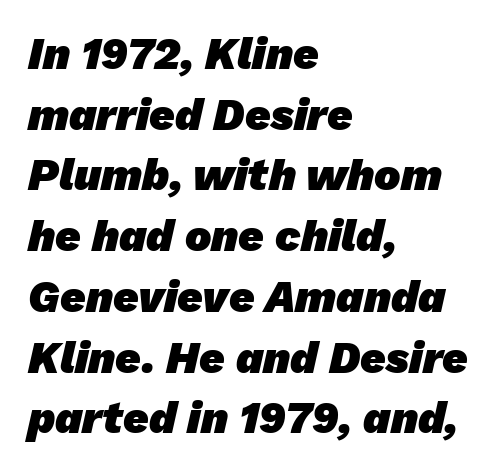
The image shows 44 px heavy sans-serif type; set left-aligned, normal line spacing (1.38x), normal letter spacing, not underlined; low stroke contrast and a medium x-height.
